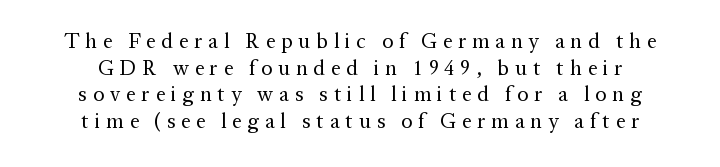
{"italic": "no", "bold": "no", "underline": "no", "line_spacing": "normal", "line_spacing_ratio": 1.27, "letter_spacing": "wide", "letter_spacing_em": 0.28, "glyph_px": 21}
